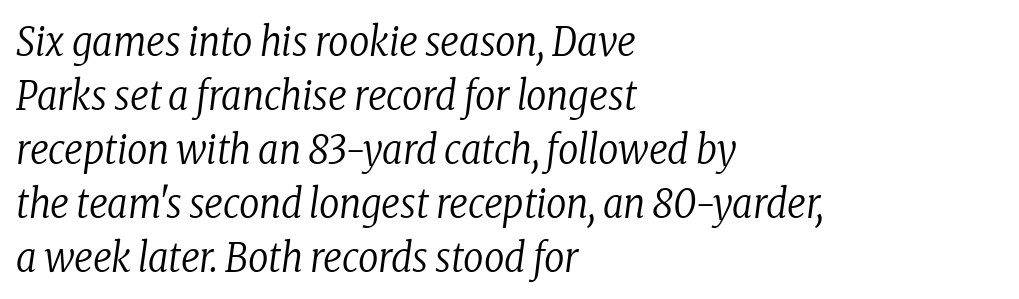
Q: Is the text bold? A: No.
Q: Is the text italic (slanted)? A: Yes, it leans right by about 8 degrees.
Q: Is the typeface a serif or a sans-serif typeface? A: Serif.
Q: Is the text underlined? A: No.
Q: How is the paragraph aligned? A: Left-aligned.
Q: Is the spacing between letters normal or unusually wide? A: Normal.
Q: Is the spacing between lines tight, normal or loose? A: Normal.
Q: Width (condensed, normal, or wide)? A: Condensed.
Q: Stroke contrast? A: Low.
Q: x-height? A: Medium.
Q: Monospaced? A: No.
